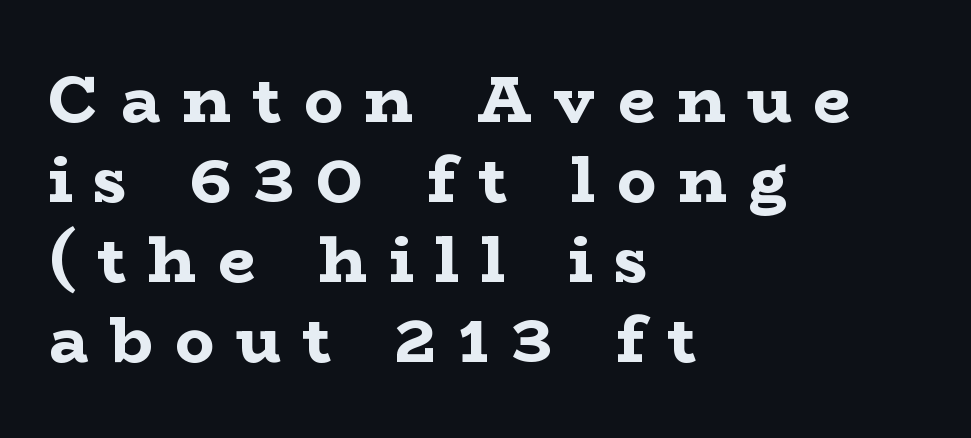
The image shows 65 px bold, wide serif type, upright; set left-aligned, line spacing 1.23x, unusually wide letter spacing (+0.34 em), not underlined; low stroke contrast and a medium x-height.
